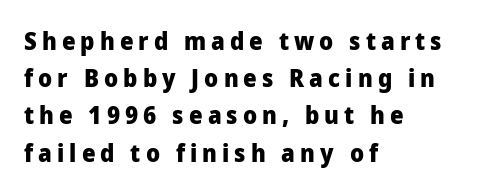
The gaps between neighbouring characters are conspicuously large. The characters look thick and weighty, a clear bold. The lettering holds an erect, upright posture throughout. Just letters on the line, the space beneath them empty.
